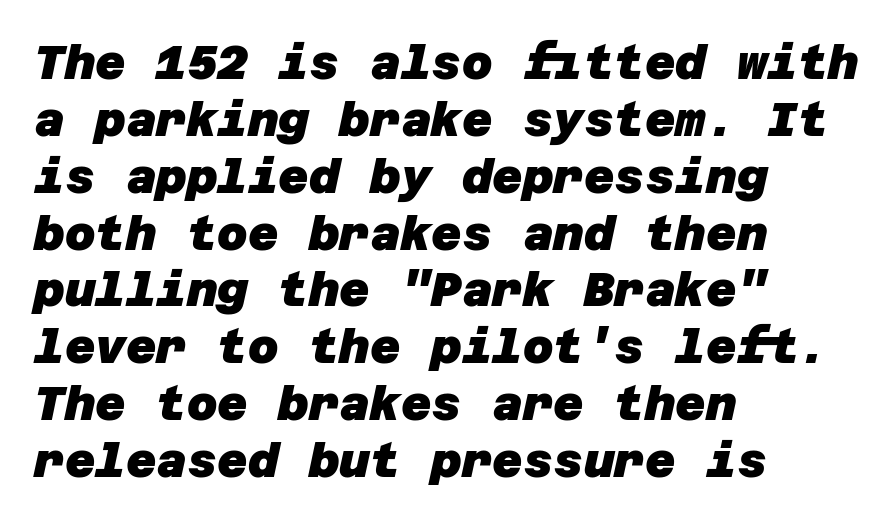
{"serif": "no", "bold": "yes", "weight": "heavy", "width": "normal", "stroke_contrast": "low", "x_height": "large", "underline": "no", "align": "left", "line_spacing_ratio": 1.21, "letter_spacing": "normal", "letter_spacing_em": 0.0, "glyph_px": 47}
